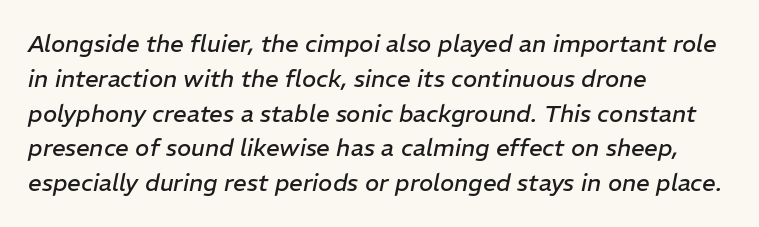
Q: Is the text bold? A: No.
Q: Is the text italic (slanted)? A: Yes, it leans right by about 11 degrees.
Q: Is the text underlined? A: No.
Q: How is the paragraph aligned? A: Left-aligned.
Q: Is the spacing between letters normal or unusually wide? A: Normal.
Q: Is the spacing between lines tight, normal or loose? A: Normal.
